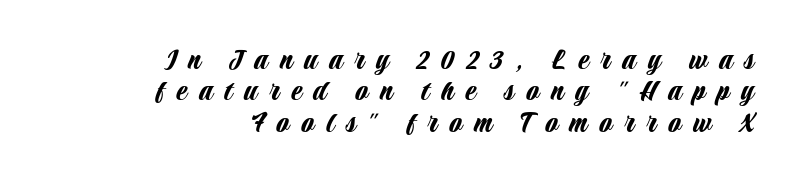
The image shows 32 px condensed sans-serif type; set right-aligned, tight line spacing (0.98x), unusually wide letter spacing (+0.37 em), not underlined; low stroke contrast and a large x-height.
